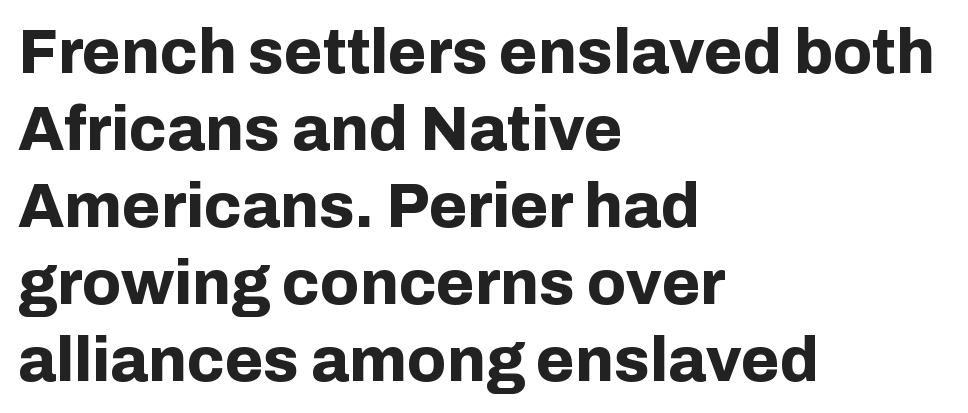
The image shows 62 px bold sans-serif type, upright; set left-aligned, line spacing 1.24x, normal letter spacing, not underlined; low stroke contrast and a medium x-height.
